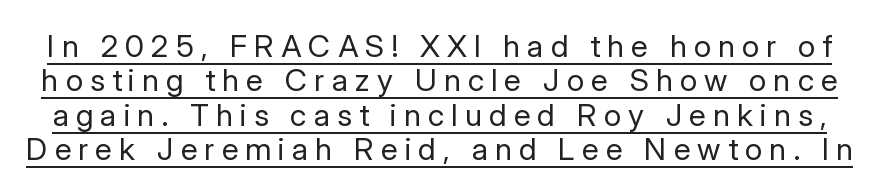
A typesetter would call this proportional, since set widths differ per character. Cramped leading. Ascenders rise straight up at ninety degrees. The font sits on the lighter half of the weight spectrum, regular included. Short note: letters widely spaced.
